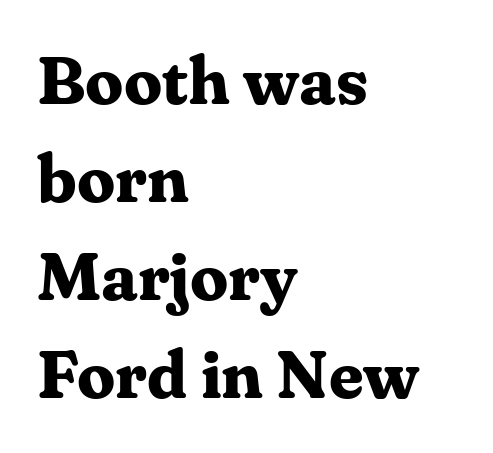
The image shows 68 px bold serif type, upright; set left-aligned, normal line spacing (1.44x), normal letter spacing, not underlined; medium stroke contrast and a medium x-height.
